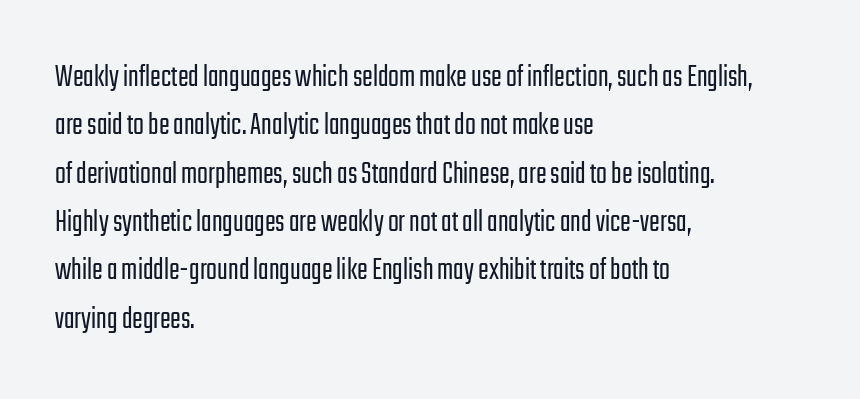
The image shows 32 px light, condensed sans-serif type, upright; set left-aligned, normal line spacing (1.51x), normal letter spacing, not underlined; low stroke contrast and a medium x-height.
